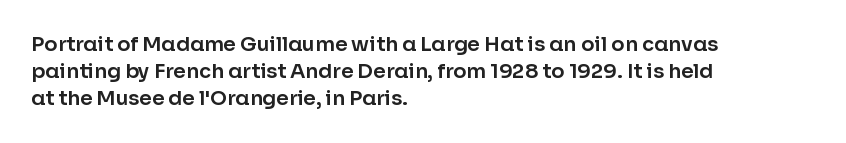
{"italic": "no", "underline": "no", "align": "left", "line_spacing": "normal", "line_spacing_ratio": 1.36, "letter_spacing": "normal", "letter_spacing_em": 0.0, "glyph_px": 20}
